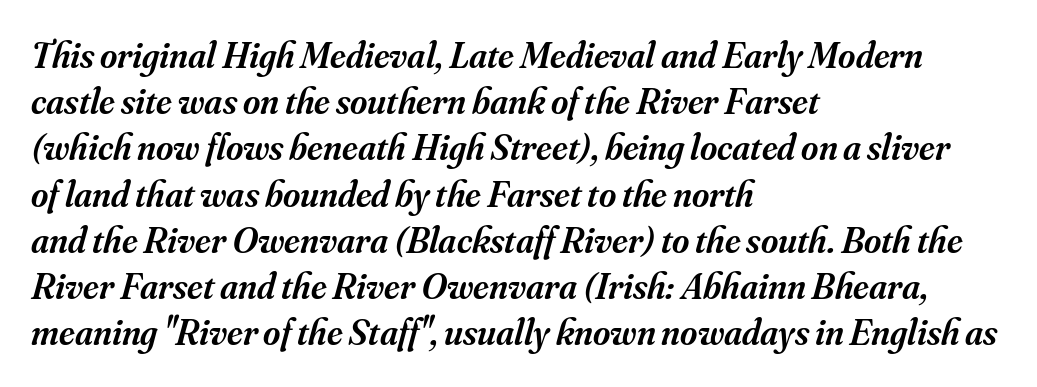
Q: Is the text bold? A: Semi-bold.
Q: Is the text italic (slanted)? A: Yes, it leans right by about 16 degrees.
Q: Is the typeface a serif or a sans-serif typeface? A: Serif.
Q: Is the text underlined? A: No.
Q: How is the paragraph aligned? A: Left-aligned.
Q: Is the spacing between letters normal or unusually wide? A: Normal.
Q: Is the spacing between lines tight, normal or loose? A: Normal.
Q: Width (condensed, normal, or wide)? A: Normal.
Q: Stroke contrast? A: Medium.
Q: x-height? A: Small.
Q: Monospaced? A: No.
